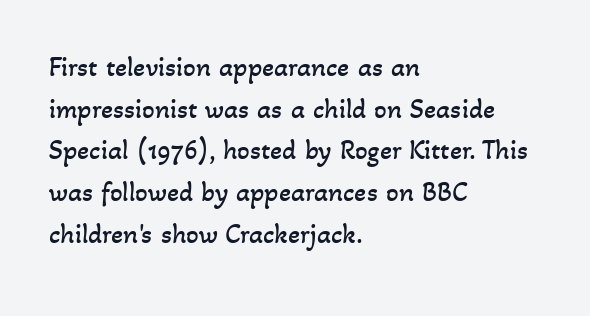
Q: Is the text bold? A: No.
Q: Is the text underlined? A: No.
Q: How is the paragraph aligned? A: Left-aligned.
Q: Is the spacing between letters normal or unusually wide? A: Normal.
Q: Is the spacing between lines tight, normal or loose? A: Normal.
Q: Width (condensed, normal, or wide)? A: Normal.
Q: Stroke contrast? A: Low.
Q: x-height? A: Small.
Q: Monospaced? A: No.
